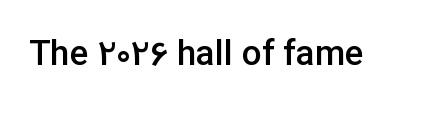
Here the designer chose a conventional face with non-uniform glyph widths. Standard letterfit; no display-style spreading of the glyphs. This is sans-serif lettering, the kind often seen on screens and signage. Moderately thickened strokes mark this as semibold type.
